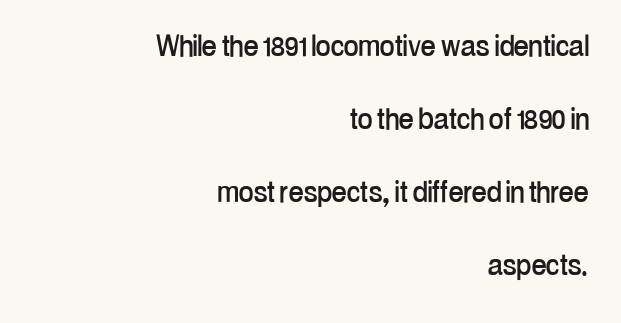
Each line ends at the same right margin while the left side varies. The glyphs in this specimen are sans serif. Vertically, the passage feels expansive, rows floating well apart. Nothing unusual about the tracking: characters are spaced as the font intends. Note the varied advance widths — an 'i' is clearly narrower than an 'm'. Plain, unruled lines of type.
